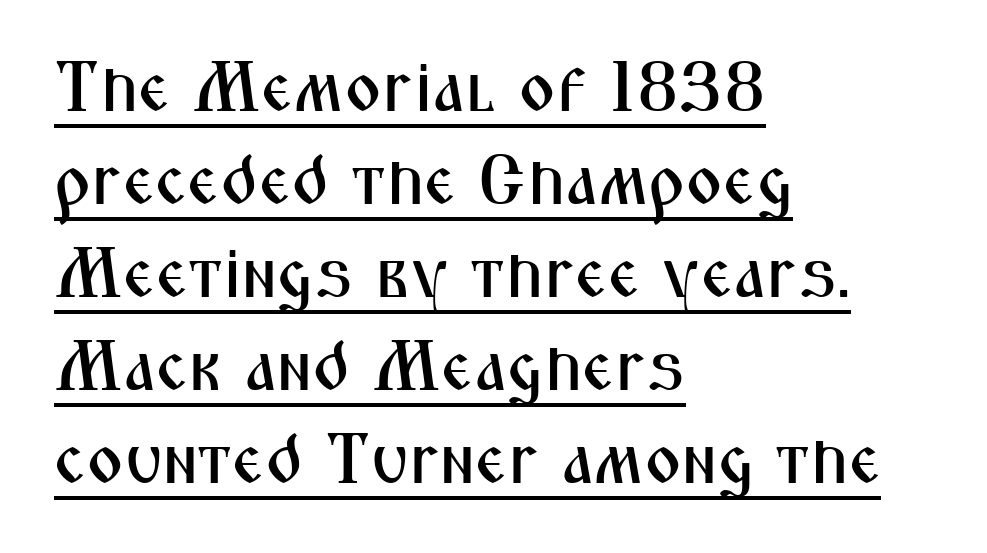
Line beginnings align vertically; line endings do not. The words here are underlined. What kind of face is this? One without serifs — a sans. Words appear dense and cohesive because spacing is normal. Line spacing here is normal. Here the designer chose a conventional face with non-uniform glyph widths.
